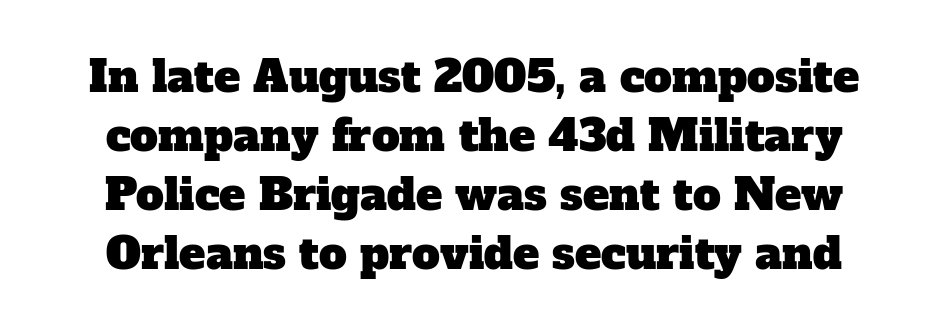
Do the characters align in a grid? No, the font is proportional. Honestly, the letter spacing is just normal — you wouldn't notice it. The space directly below the letters is spotless. Evenly set lines give the paragraph a standard silhouette. The glyphs in this specimen are seriffed.
